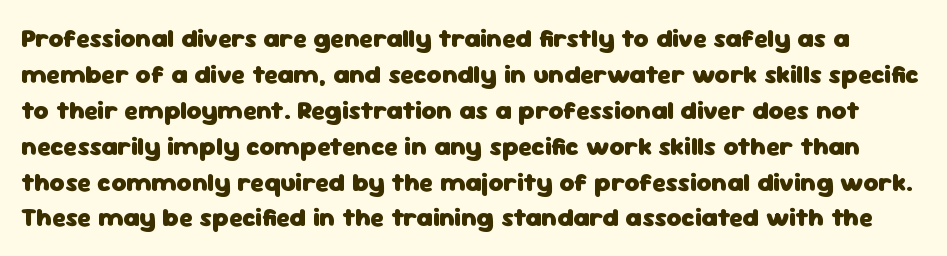
{"italic": "no", "bold": "yes", "underline": "no", "line_spacing": "normal", "line_spacing_ratio": 1.38, "letter_spacing": "normal", "letter_spacing_em": 0.0, "glyph_px": 26}
